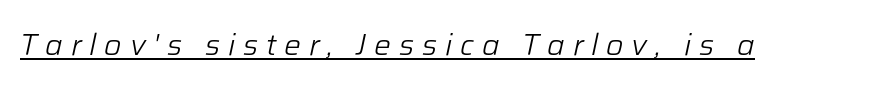
{"italic": "yes", "lean": "right", "slant_degrees": 12, "bold": "no", "weight": "light", "width": "normal", "stroke_contrast": "low", "x_height": "medium", "monospaced": "no", "underline": "yes", "letter_spacing": "wide", "letter_spacing_em": 0.26, "glyph_px": 30}
